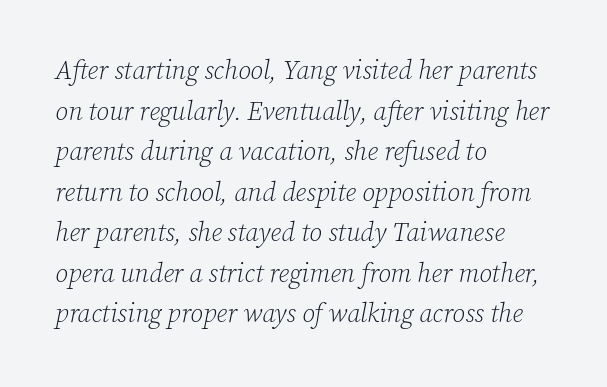
{"italic": "yes", "lean": "right", "slant_degrees": 12, "bold": "no", "underline": "no", "align": "left", "line_spacing": "normal", "line_spacing_ratio": 1.56, "letter_spacing": "normal", "letter_spacing_em": 0.0, "glyph_px": 26}
